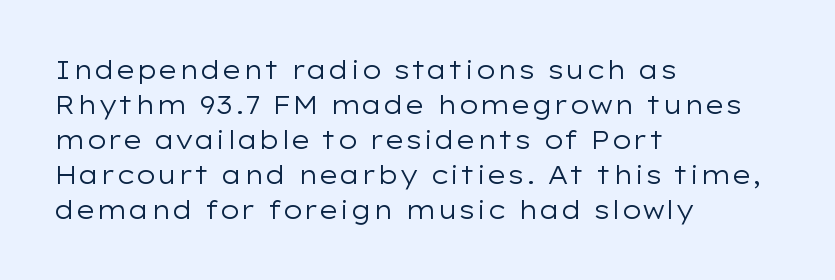
{"italic": "no", "bold": "no", "underline": "no", "align": "left", "line_spacing": "normal", "line_spacing_ratio": 1.4, "letter_spacing": "normal", "letter_spacing_em": 0.0, "glyph_px": 25}
